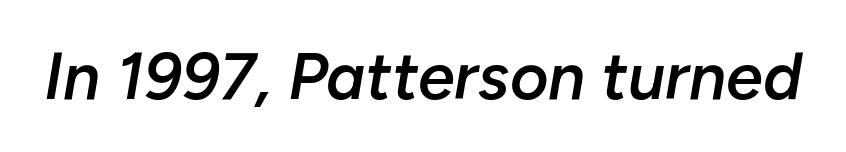
{"italic": "yes", "lean": "right", "slant_degrees": 10, "bold": "semi", "weight": "semibold", "width": "normal", "stroke_contrast": "low", "x_height": "medium", "monospaced": "no", "underline": "no", "letter_spacing": "normal", "letter_spacing_em": 0.0, "glyph_px": 66}
